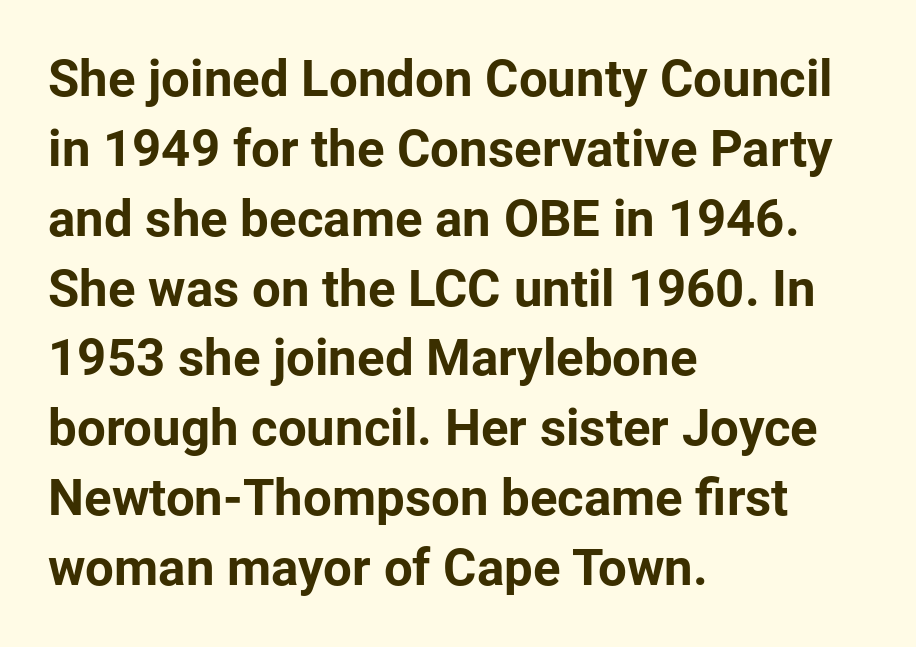
The image shows 51 px bold sans-serif type, upright; set left-aligned, normal line spacing (1.37x), normal letter spacing, not underlined; low stroke contrast and a medium x-height.
